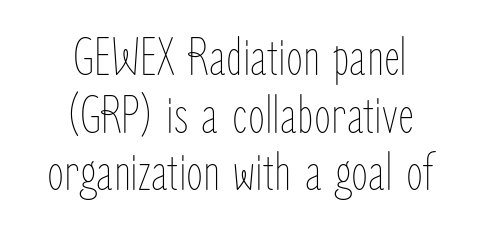
Casual observation: everything's sitting right in the middle. Every character sits straight up, as roman type does. The designer dialed line spacing down below the default. Words float on clear page, feet unadorned. This sample has the flowing, uneven cadence of proportional lettering.
